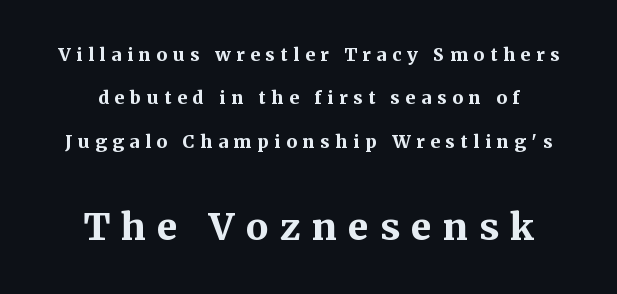
Q: Is the text bold? A: Yes.
Q: Is the text italic (slanted)? A: No, it is upright.
Q: Is the typeface a serif or a sans-serif typeface? A: Serif.
Q: Is the text underlined? A: No.
Q: Is the spacing between letters normal or unusually wide? A: Unusually wide.
Q: Is the spacing between lines tight, normal or loose? A: Loose.
Q: Which block of text is set in a larger size, the first (top) or the second (bottom)? A: The second (bottom) one.
Q: Width (condensed, normal, or wide)? A: Normal.
Q: Stroke contrast? A: Medium.
Q: x-height? A: Medium.
Q: Monospaced? A: No.
